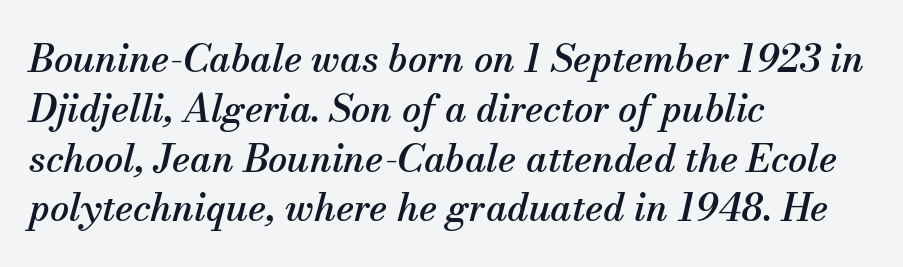
Q: Is the text italic (slanted)? A: Yes, it leans right by about 13 degrees.
Q: Is the typeface a serif or a sans-serif typeface? A: Serif.
Q: Is the text underlined? A: No.
Q: How is the paragraph aligned? A: Left-aligned.
Q: Is the spacing between letters normal or unusually wide? A: Normal.
Q: Is the spacing between lines tight, normal or loose? A: Normal.
Q: Width (condensed, normal, or wide)? A: Normal.
Q: Stroke contrast? A: Medium.
Q: x-height? A: Small.
Q: Monospaced? A: No.
